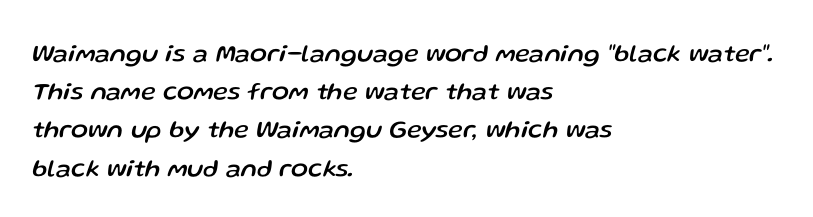
{"italic": "yes", "lean": "right", "slant_degrees": 13, "underline": "no", "align": "left", "line_spacing": "normal", "line_spacing_ratio": 1.53, "letter_spacing": "normal", "letter_spacing_em": 0.0, "glyph_px": 25}
